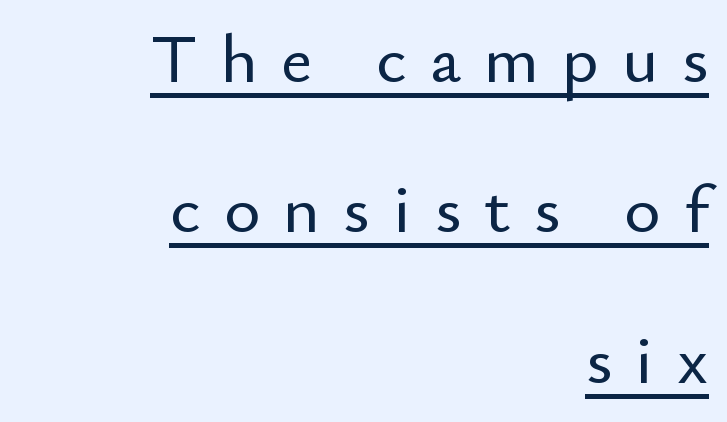
Q: Is the text italic (slanted)? A: No, it is upright.
Q: Is the typeface a serif or a sans-serif typeface? A: Sans-serif.
Q: Is the text underlined? A: Yes.
Q: How is the paragraph aligned? A: Right-aligned.
Q: Is the spacing between letters normal or unusually wide? A: Unusually wide.
Q: Is the spacing between lines tight, normal or loose? A: Loose.
Q: Width (condensed, normal, or wide)? A: Normal.
Q: Stroke contrast? A: Low.
Q: x-height? A: Small.
Q: Monospaced? A: No.
